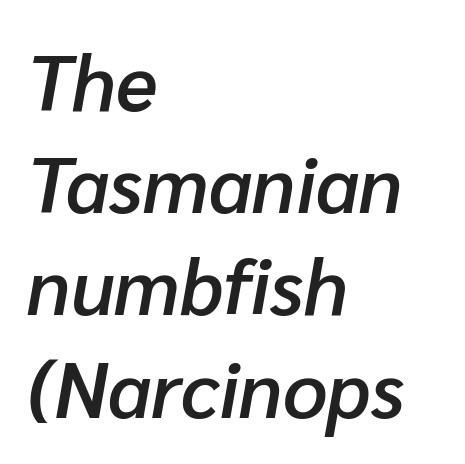
Q: Is the text bold? A: Semi-bold.
Q: Is the text italic (slanted)? A: Yes, it leans right by about 10 degrees.
Q: Is the text underlined? A: No.
Q: How is the paragraph aligned? A: Left-aligned.
Q: Is the spacing between letters normal or unusually wide? A: Normal.
Q: Is the spacing between lines tight, normal or loose? A: Normal.
Q: Width (condensed, normal, or wide)? A: Normal.
Q: Stroke contrast? A: Low.
Q: x-height? A: Medium.
Q: Monospaced? A: No.
